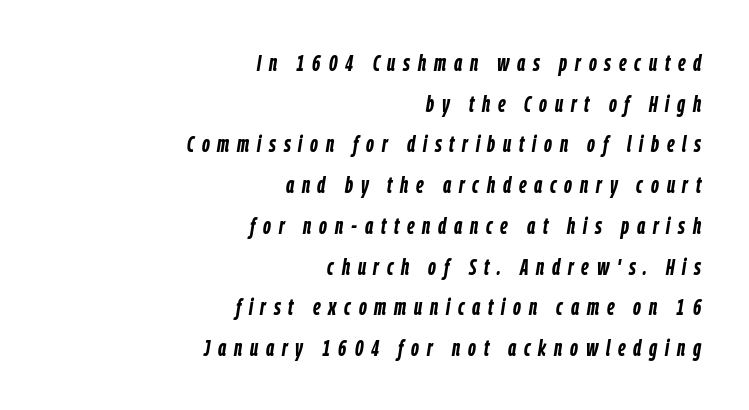
Q: Is the text bold? A: Yes.
Q: Is the text italic (slanted)? A: Yes, it leans right by about 9 degrees.
Q: Is the text underlined? A: No.
Q: How is the paragraph aligned? A: Right-aligned.
Q: Is the spacing between letters normal or unusually wide? A: Unusually wide.
